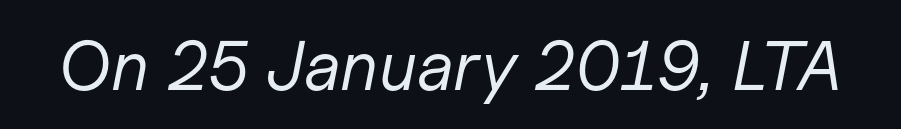
Q: Is the text bold? A: No.
Q: Is the text italic (slanted)? A: Yes, it leans right by about 11 degrees.
Q: Is the text underlined? A: No.
Q: Is the spacing between letters normal or unusually wide? A: Normal.
Q: Width (condensed, normal, or wide)? A: Normal.
Q: Stroke contrast? A: Low.
Q: x-height? A: Medium.
Q: Monospaced? A: No.
